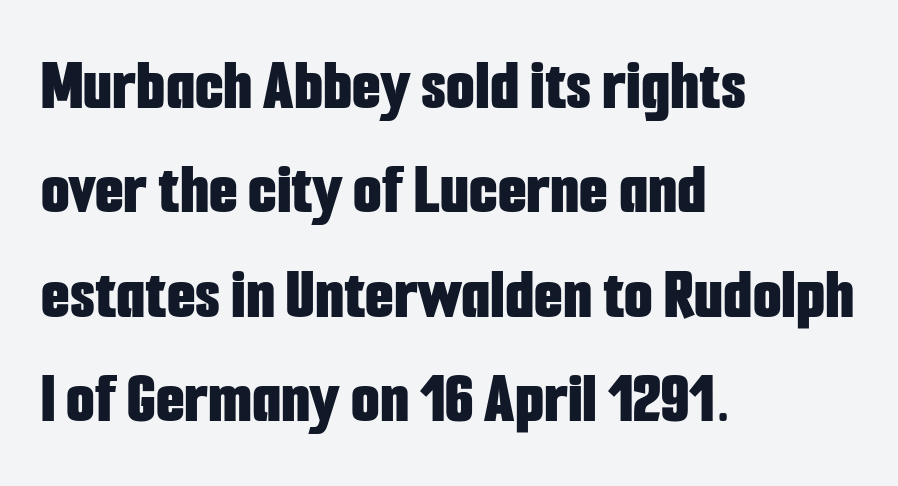
The image shows 74 px bold, condensed sans-serif type, upright; set left-aligned, normal line spacing (1.41x), normal letter spacing, not underlined; low stroke contrast and a medium x-height.
